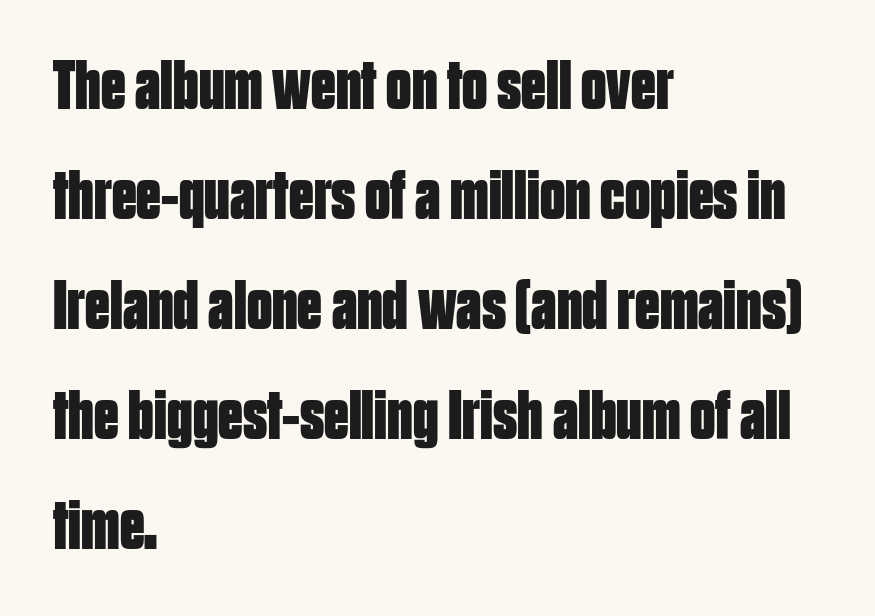
The image shows 70 px bold, condensed sans-serif type, upright; set left-aligned, normal line spacing (1.57x), normal letter spacing, not underlined; low stroke contrast and a large x-height.
